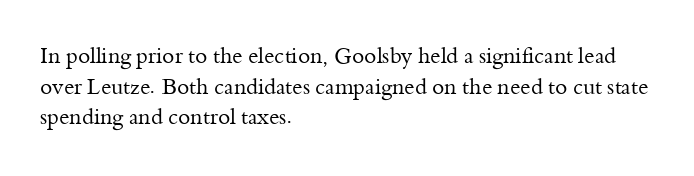
Here the glyphs are tracked normally, forming tight word shapes. This sample keeps an unexceptional amount of space between lines. Every character sits straight up, as roman type does. Each stroke keeps to a modest, everyday thickness or less. This rendering uses left alignment, leaving the right contour irregular. Descenders are the only things crossing below the line.
